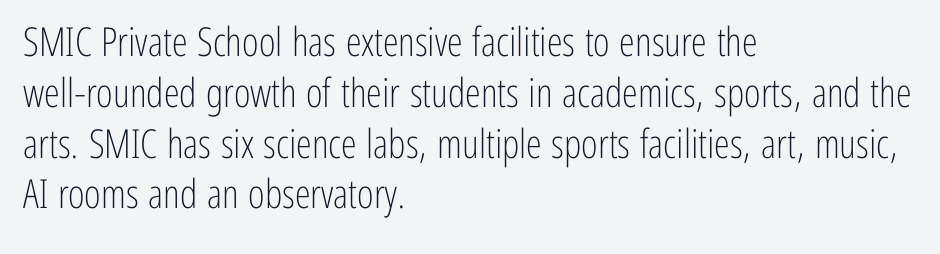
{"serif": "no", "italic": "no", "bold": "no", "weight": "light", "width": "condensed", "stroke_contrast": "low", "x_height": "medium", "monospaced": "no", "underline": "no", "align": "left", "line_spacing": "normal", "line_spacing_ratio": 1.27, "letter_spacing": "normal", "letter_spacing_em": 0.0, "glyph_px": 40}
